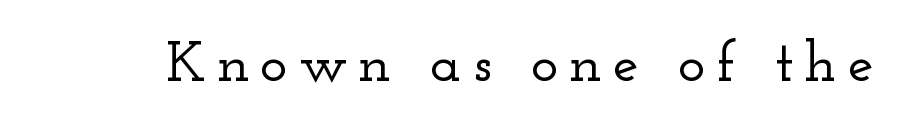
When letters stand straight like this, we call the style roman or upright. Examine the stroke ends and you'll spot serifs. Descenders hang freely into open space. This sample has the flowing, uneven cadence of proportional lettering.
